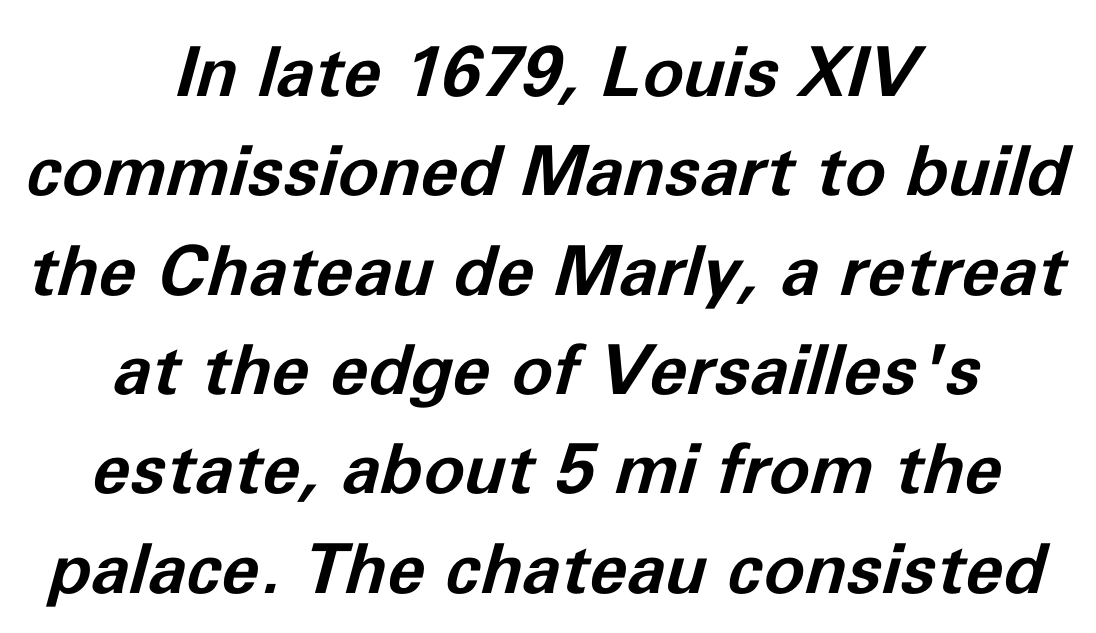
Q: Is the text bold? A: Yes.
Q: Is the text italic (slanted)? A: Yes, it leans right by about 11 degrees.
Q: Is the text underlined? A: No.
Q: How is the paragraph aligned? A: Centered.
Q: Is the spacing between letters normal or unusually wide? A: Normal.
Q: Is the spacing between lines tight, normal or loose? A: Normal.
Q: Width (condensed, normal, or wide)? A: Normal.
Q: Stroke contrast? A: Low.
Q: x-height? A: Medium.
Q: Monospaced? A: No.
